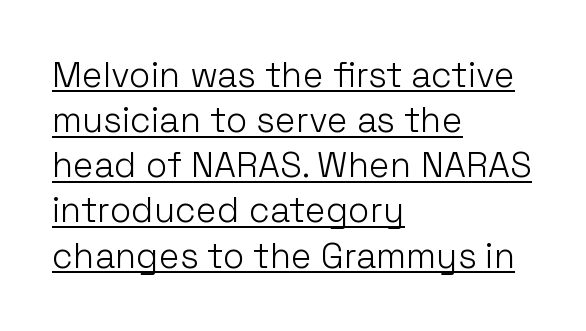
Q: Is the text bold? A: No.
Q: Is the text italic (slanted)? A: No, it is upright.
Q: Is the typeface a serif or a sans-serif typeface? A: Sans-serif.
Q: Is the text underlined? A: Yes.
Q: How is the paragraph aligned? A: Left-aligned.
Q: Is the spacing between letters normal or unusually wide? A: Normal.
Q: Is the spacing between lines tight, normal or loose? A: Normal.
Q: Width (condensed, normal, or wide)? A: Normal.
Q: Stroke contrast? A: Low.
Q: x-height? A: Medium.
Q: Monospaced? A: No.
